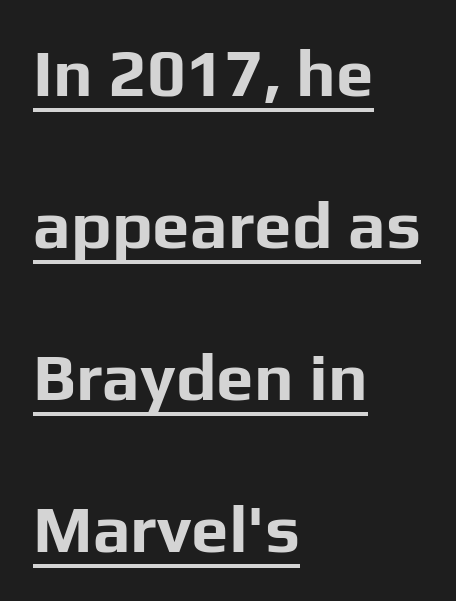
{"serif": "no", "italic": "no", "bold": "yes", "weight": "bold", "width": "normal", "stroke_contrast": "low", "x_height": "medium", "monospaced": "no", "underline": "yes", "align": "left", "line_spacing": "loose", "line_spacing_ratio": 2.27, "letter_spacing": "normal", "letter_spacing_em": 0.0, "glyph_px": 67}
